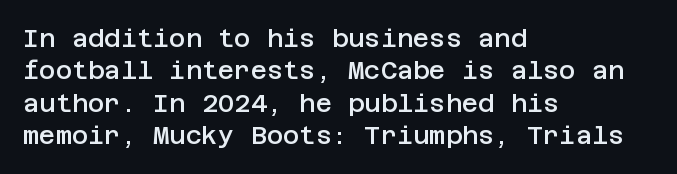
{"italic": "no", "bold": "semi", "underline": "no", "align": "left", "line_spacing": "normal", "line_spacing_ratio": 1.3, "letter_spacing": "normal", "letter_spacing_em": 0.0, "glyph_px": 25}
